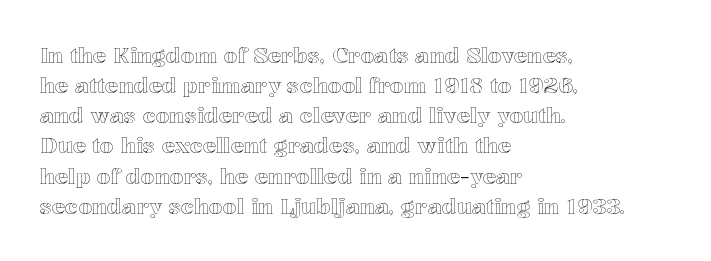
The lettering stays uniformly vertical, giving the passage a roman look. The text block is weighted toward the left margin, trailing off unevenly rightward. A typesetter would call this zero additional tracking. Evenly set lines give the paragraph a standard silhouette.
